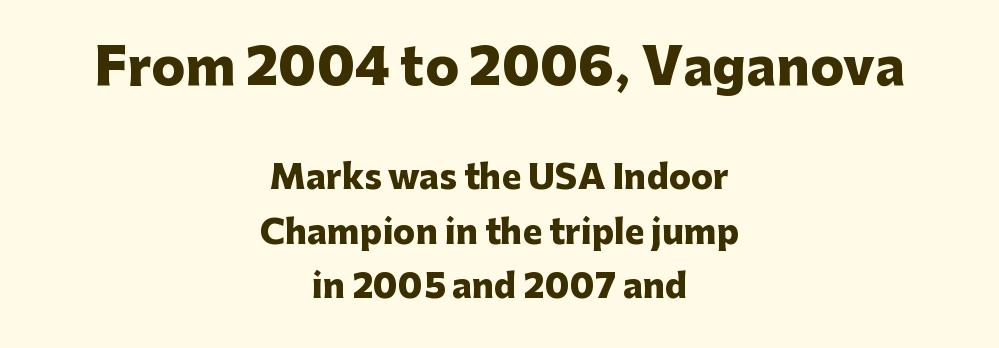
Q: Is the text bold? A: Yes.
Q: Is the text italic (slanted)? A: No, it is upright.
Q: Is the typeface a serif or a sans-serif typeface? A: Sans-serif.
Q: Is the text underlined? A: No.
Q: How is the paragraph aligned? A: Centered.
Q: Is the spacing between letters normal or unusually wide? A: Normal.
Q: Is the spacing between lines tight, normal or loose? A: Normal.
Q: Which block of text is set in a larger size, the first (top) or the second (bottom)? A: The first (top) one.
Q: Width (condensed, normal, or wide)? A: Normal.
Q: Stroke contrast? A: Low.
Q: x-height? A: Medium.
Q: Monospaced? A: No.
